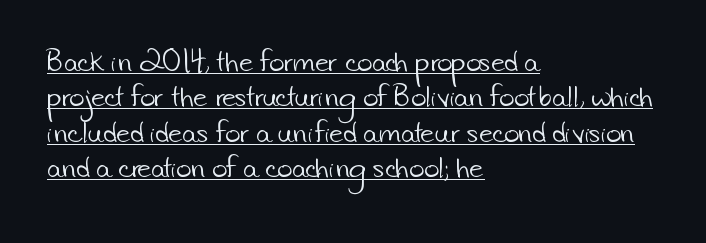
Compared with a centered layout, this one pins lines to the left instead. Glyph-to-glyph distance matches everyday printed text. This sample carries an underscore along the baseline area. If you measured baseline to baseline, you'd find a middling distance. Stem width sits at or under what a default text font uses.
